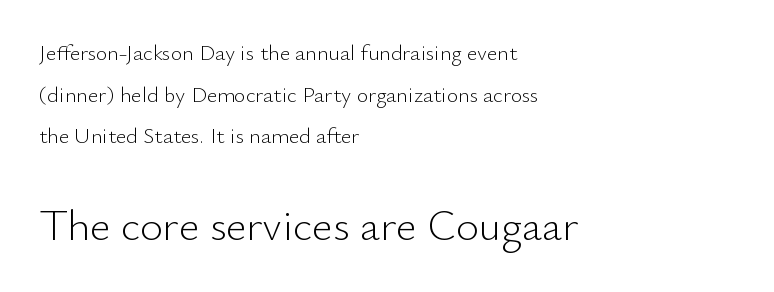
Q: Is the text bold? A: No.
Q: Is the text italic (slanted)? A: No, it is upright.
Q: Is the typeface a serif or a sans-serif typeface? A: Sans-serif.
Q: Is the text underlined? A: No.
Q: How is the paragraph aligned? A: Left-aligned.
Q: Is the spacing between letters normal or unusually wide? A: Normal.
Q: Which block of text is set in a larger size, the first (top) or the second (bottom)? A: The second (bottom) one.
Q: Width (condensed, normal, or wide)? A: Normal.
Q: Stroke contrast? A: Low.
Q: x-height? A: Small.
Q: Monospaced? A: No.
